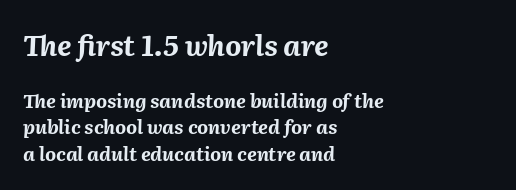
Q: Is the text bold? A: Yes.
Q: Is the text italic (slanted)? A: Yes, it leans right by about 2 degrees.
Q: Is the text underlined? A: No.
Q: How is the paragraph aligned? A: Left-aligned.
Q: Is the spacing between letters normal or unusually wide? A: Normal.
Q: Is the spacing between lines tight, normal or loose? A: Normal.
Q: Which block of text is set in a larger size, the first (top) or the second (bottom)? A: The first (top) one.
Q: Width (condensed, normal, or wide)? A: Normal.
Q: Stroke contrast? A: Medium.
Q: x-height? A: Medium.
Q: Monospaced? A: No.
